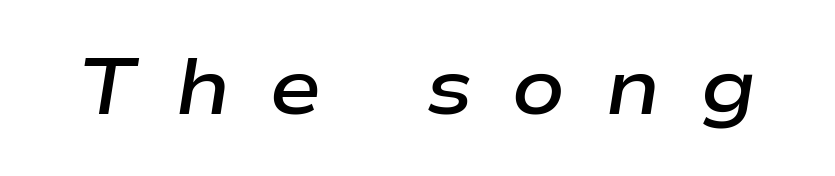
{"italic": "yes", "lean": "right", "slant_degrees": 9, "bold": "semi", "weight": "semibold", "width": "wide", "stroke_contrast": "low", "x_height": "medium", "monospaced": "no", "underline": "no", "letter_spacing": "wide", "letter_spacing_em": 0.49, "glyph_px": 79}
